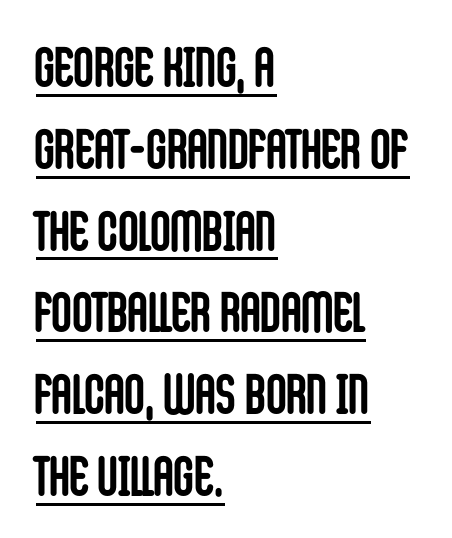
{"serif": "no", "italic": "no", "bold": "yes", "weight": "semibold", "width": "condensed", "stroke_contrast": "low", "x_height": "large", "monospaced": "no", "underline": "yes", "align": "left", "line_spacing": "normal", "line_spacing_ratio": 1.46, "letter_spacing": "normal", "letter_spacing_em": 0.0, "glyph_px": 56}
